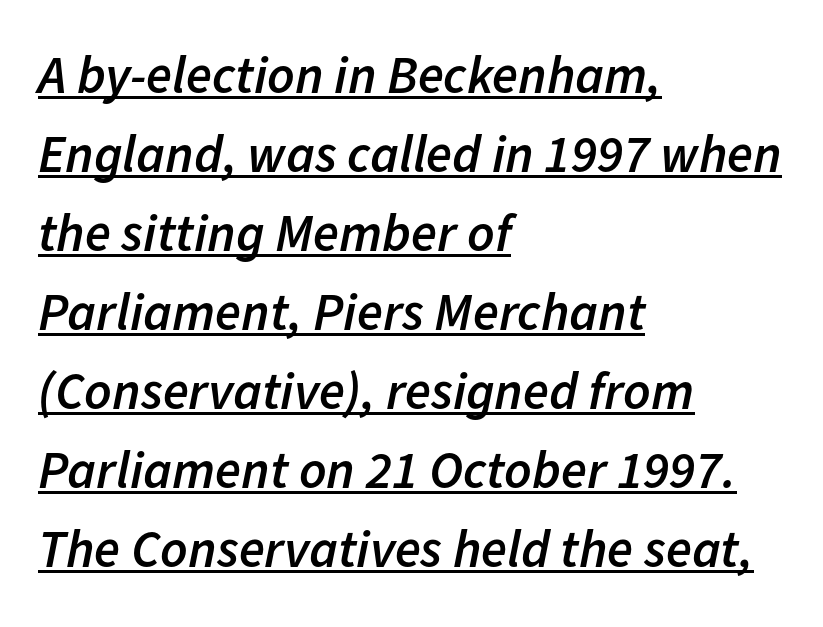
The image shows 53 px semibold type, italic (leaning right); set left-aligned, normal line spacing (1.49x), normal letter spacing, underlined; low stroke contrast and a medium x-height.
